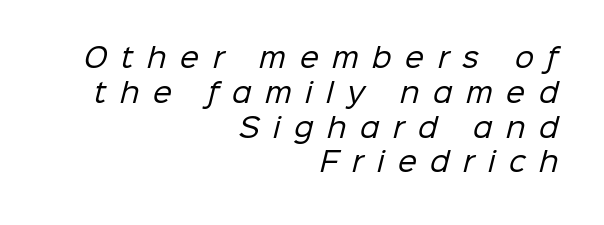
Q: Is the text bold? A: No.
Q: Is the text underlined? A: No.
Q: How is the paragraph aligned? A: Right-aligned.
Q: Is the spacing between letters normal or unusually wide? A: Unusually wide.
Q: Is the spacing between lines tight, normal or loose? A: Normal.
